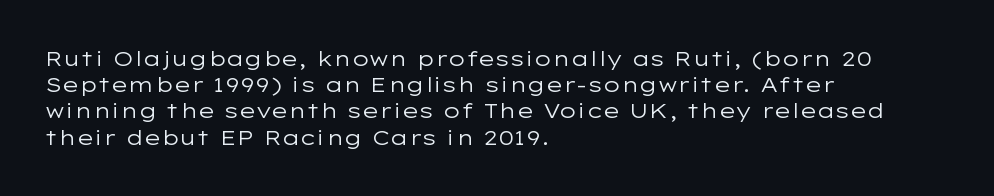
{"italic": "no", "bold": "no", "underline": "no", "align": "left", "line_spacing": "normal", "line_spacing_ratio": 1.25, "letter_spacing": "normal", "letter_spacing_em": 0.0, "glyph_px": 21}
